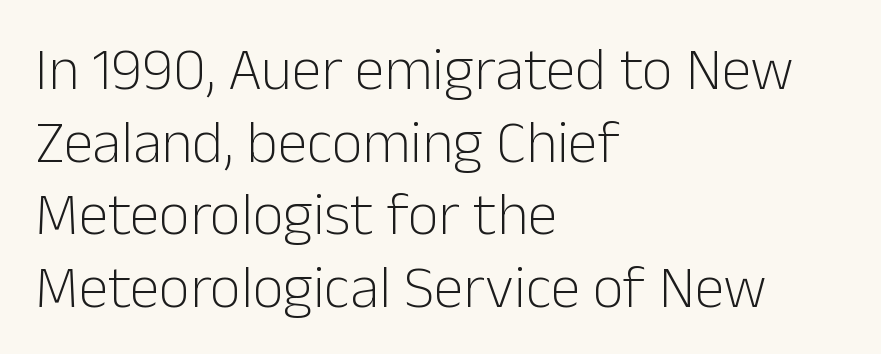
{"serif": "no", "italic": "no", "bold": "no", "weight": "light", "width": "normal", "stroke_contrast": "low", "x_height": "medium", "monospaced": "no", "underline": "no", "align": "left", "line_spacing_ratio": 1.21, "letter_spacing": "normal", "letter_spacing_em": 0.0, "glyph_px": 60}
